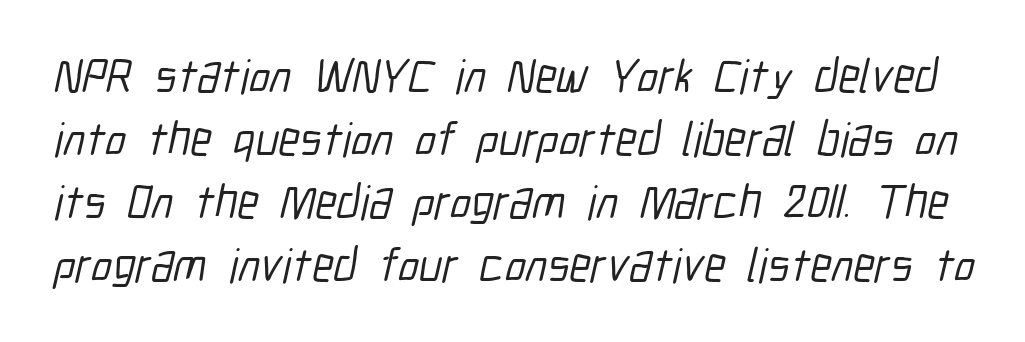
{"serif": "no", "width": "condensed", "stroke_contrast": "low", "x_height": "medium", "monospaced": "no", "underline": "no", "line_spacing": "normal", "line_spacing_ratio": 1.31, "letter_spacing": "normal", "letter_spacing_em": 0.0, "glyph_px": 48}
